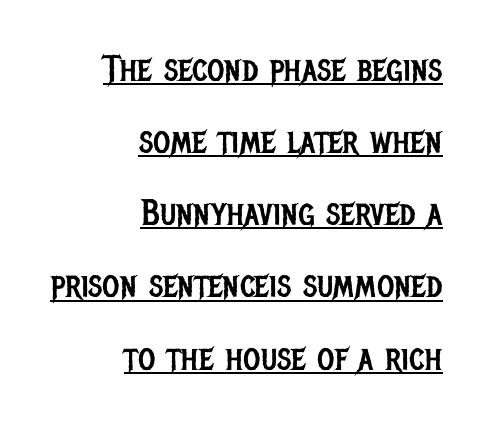
The image shows 37 px regular-weight, condensed sans-serif type, upright; set right-aligned, loose line spacing (1.95x), normal letter spacing, underlined; low stroke contrast and a large x-height.
